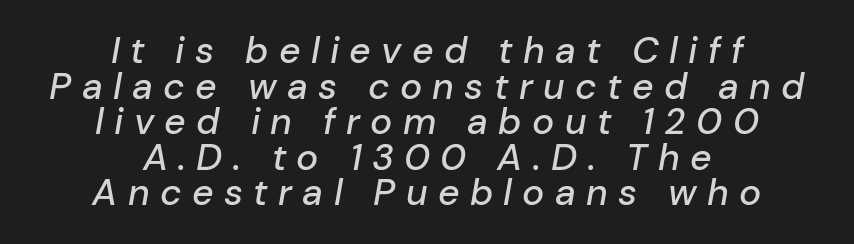
Q: Is the text italic (slanted)? A: Yes, it leans right by about 10 degrees.
Q: Is the text underlined? A: No.
Q: How is the paragraph aligned? A: Centered.
Q: Is the spacing between letters normal or unusually wide? A: Unusually wide.
Q: Is the spacing between lines tight, normal or loose? A: Tight.
Q: Width (condensed, normal, or wide)? A: Normal.
Q: Stroke contrast? A: Low.
Q: x-height? A: Medium.
Q: Monospaced? A: No.
